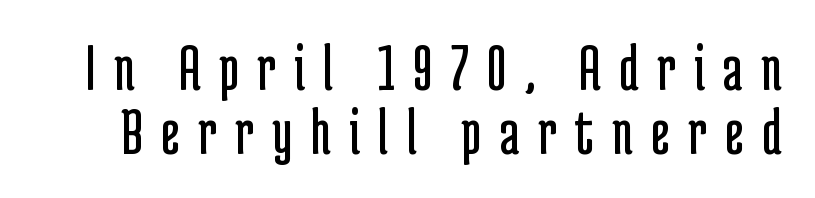
Whoever set this chose condensed vertical rhythm over breathing room. To sum up the face: it is a sans, with no serifs. Observe the wide spacing: letters keep a clear distance from each other. Stroke thickness stays within the range of a standard reading face or lighter. Anything drawn beneath the words? Only blank space. This sample has the flowing, uneven cadence of proportional lettering.
